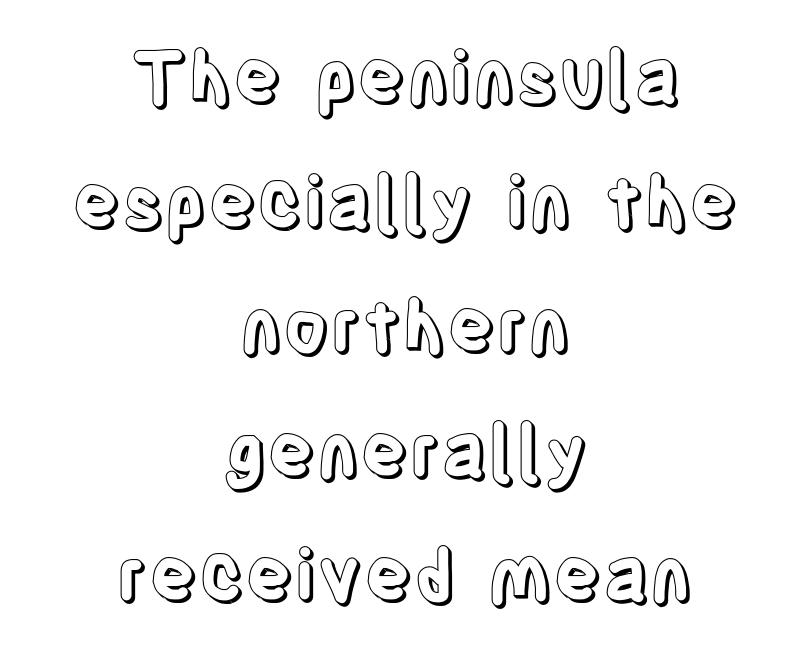
{"italic": "no", "width": "condensed", "x_height": "large", "monospaced": "no", "underline": "no", "align": "center", "line_spacing_ratio": 1.73, "letter_spacing": "normal", "letter_spacing_em": 0.0, "glyph_px": 72}
